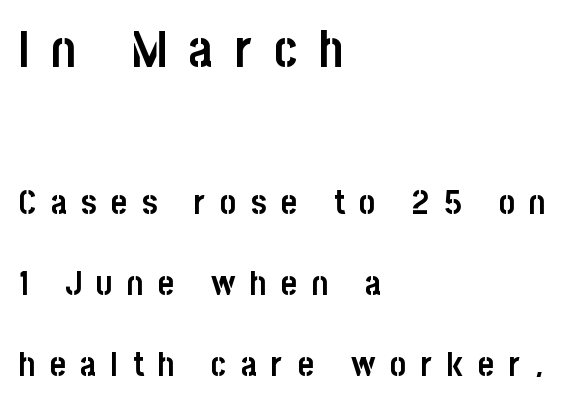
{"serif": "no", "italic": "no", "bold": "yes", "weight": "semibold", "width": "condensed", "stroke_contrast": "low", "x_height": "large", "monospaced": "no", "underline": "no", "align": "left", "line_spacing": "loose", "line_spacing_ratio": 2.39, "letter_spacing": "wide", "letter_spacing_em": 0.43, "larger_block": "first", "size_ratio": 1.5, "glyph_px": 51}
